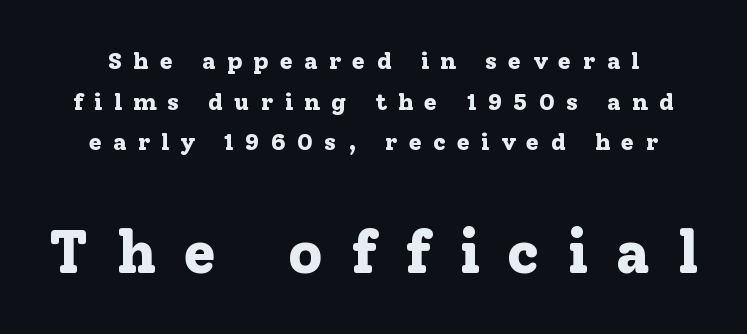
Q: Is the text bold? A: Yes.
Q: Is the text italic (slanted)? A: No, it is upright.
Q: Is the typeface a serif or a sans-serif typeface? A: Serif.
Q: Is the text underlined? A: No.
Q: Is the spacing between letters normal or unusually wide? A: Unusually wide.
Q: Is the spacing between lines tight, normal or loose? A: Normal.
Q: Which block of text is set in a larger size, the first (top) or the second (bottom)? A: The second (bottom) one.
Q: Width (condensed, normal, or wide)? A: Normal.
Q: Stroke contrast? A: Low.
Q: x-height? A: Medium.
Q: Monospaced? A: No.
